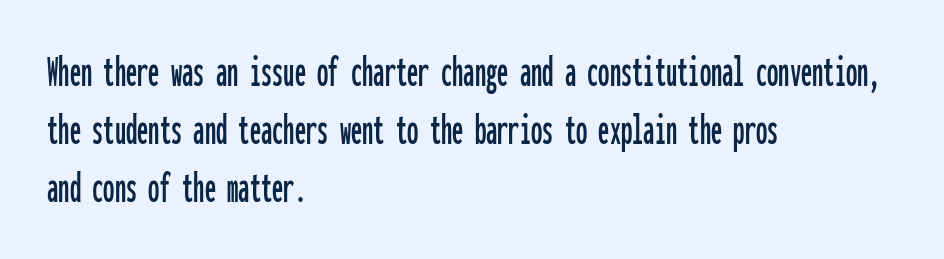
{"serif": "no", "italic": "no", "width": "condensed", "stroke_contrast": "low", "x_height": "medium", "monospaced": "yes", "underline": "no", "align": "left", "line_spacing": "normal", "line_spacing_ratio": 1.29, "letter_spacing": "normal", "letter_spacing_em": 0.0, "glyph_px": 45}
